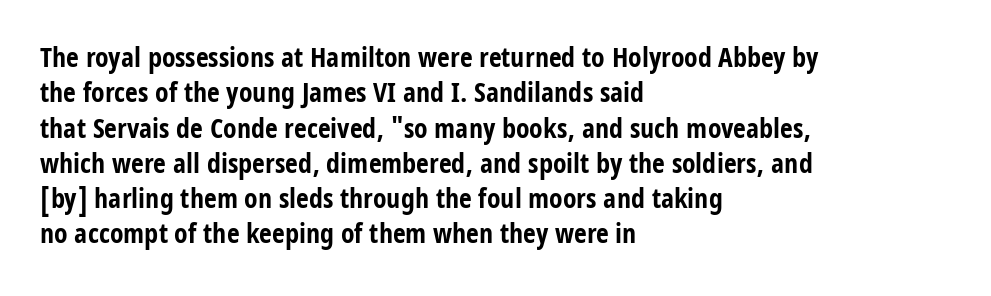
The image shows 28 px bold, condensed sans-serif type, upright; set left-aligned, normal line spacing (1.26x), normal letter spacing, not underlined; low stroke contrast and a large x-height.
